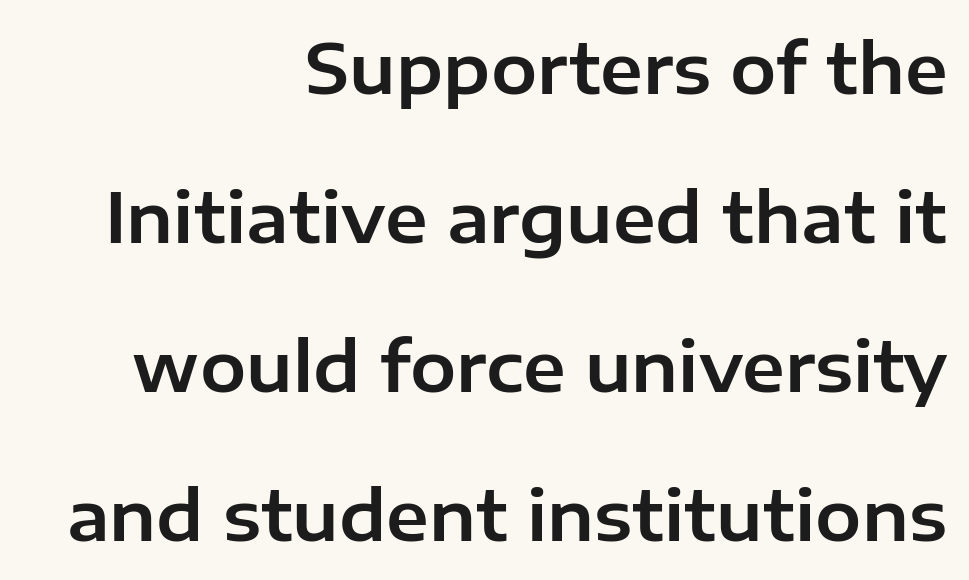
The lettering holds an erect, upright posture throughout. Whoever set this chose breathing room over compactness in the vertical rhythm. In CSS terms this would be text-align: right. Letters rest on an invisible, unmarked baseline.
